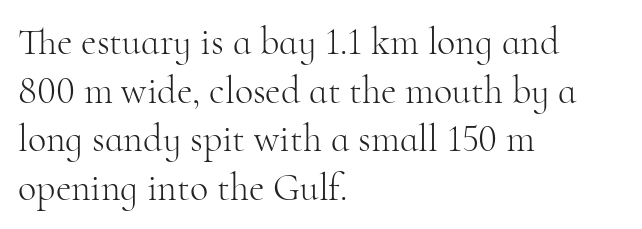
Q: Is the text bold? A: No.
Q: Is the text italic (slanted)? A: No, it is upright.
Q: Is the typeface a serif or a sans-serif typeface? A: Serif.
Q: Is the text underlined? A: No.
Q: How is the paragraph aligned? A: Left-aligned.
Q: Is the spacing between letters normal or unusually wide? A: Normal.
Q: Is the spacing between lines tight, normal or loose? A: Normal.
Q: Width (condensed, normal, or wide)? A: Normal.
Q: Stroke contrast? A: High.
Q: x-height? A: Small.
Q: Monospaced? A: No.
